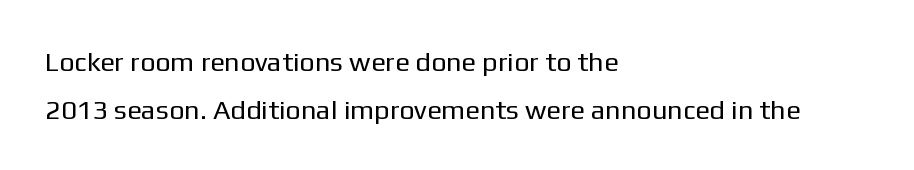
The typesetter chose a ragged-right arrangement here. Nothing unusual about the tracking: characters are spaced as the font intends. Check the space under the baseline: it is left empty. No heavy texture on the line: the type isn't bold. Rendered with straight, roman letterforms.
